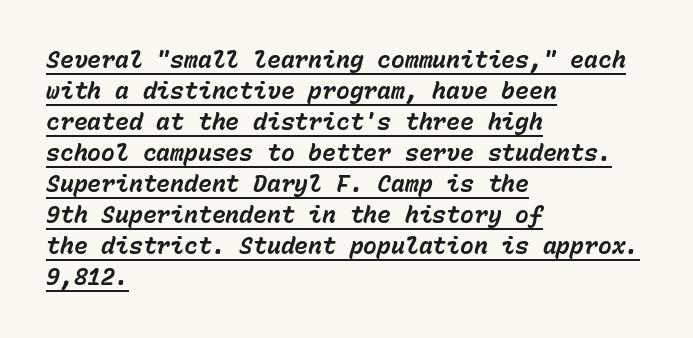
Q: Is the text bold? A: Yes.
Q: Is the text italic (slanted)? A: Yes, it leans right by about 15 degrees.
Q: Is the text underlined? A: Yes.
Q: How is the paragraph aligned? A: Left-aligned.
Q: Is the spacing between letters normal or unusually wide? A: Normal.
Q: Is the spacing between lines tight, normal or loose? A: Normal.
